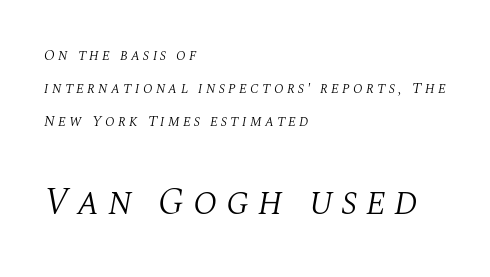
Does the lettering tilt? It does — this is italic. Line starts are locked; line ends wander. A bare baseline throughout the passage. Loosely led — the rows are spread out.
